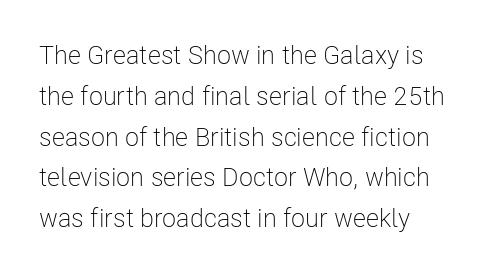
The image shows 26 px text type, upright; set normal line spacing (1.57x), normal letter spacing, not underlined.
